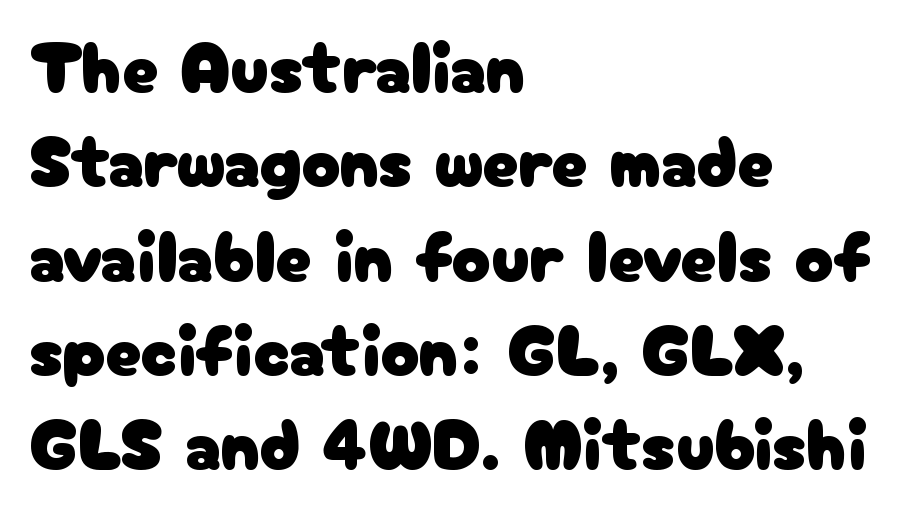
The image shows 72 px sans-serif type, upright; set left-aligned, normal line spacing (1.31x), normal letter spacing, not underlined; low stroke contrast and a medium x-height.
